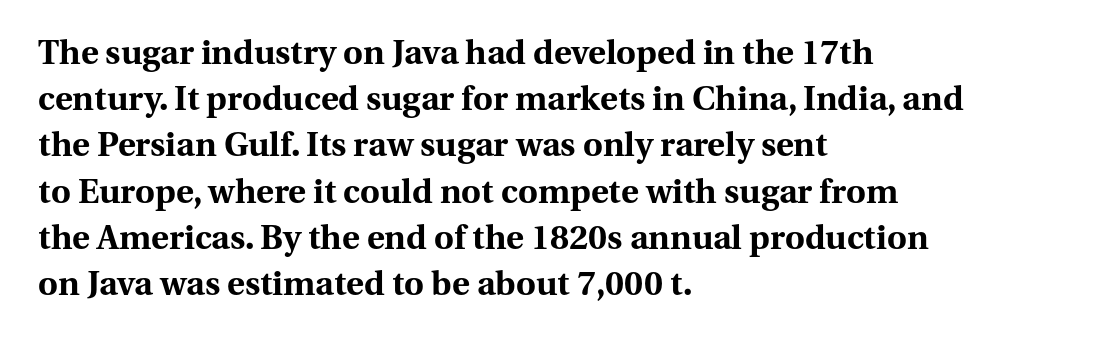
{"serif": "yes", "italic": "no", "bold": "yes", "weight": "bold", "width": "normal", "stroke_contrast": "medium", "x_height": "medium", "monospaced": "no", "underline": "no", "align": "left", "line_spacing": "normal", "line_spacing_ratio": 1.36, "letter_spacing": "normal", "letter_spacing_em": 0.0, "glyph_px": 34}
